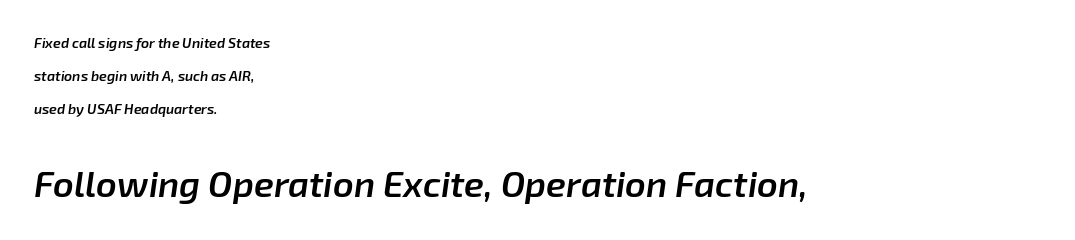
The image shows 36 px semibold type, italic (leaning right); set left-aligned, loose line spacing (2.34x), normal letter spacing, not underlined; the second (bottom) block is 2.57x larger; low stroke contrast and a medium x-height.
